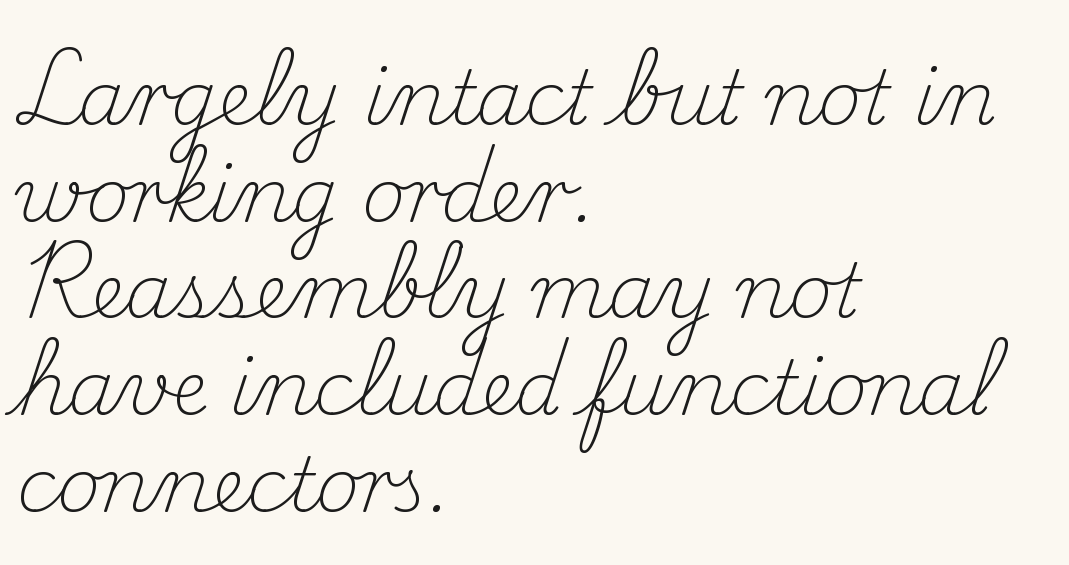
The image shows 75 px light serif type; set left-aligned, normal line spacing (1.29x), normal letter spacing, not underlined; medium stroke contrast and a small x-height.
